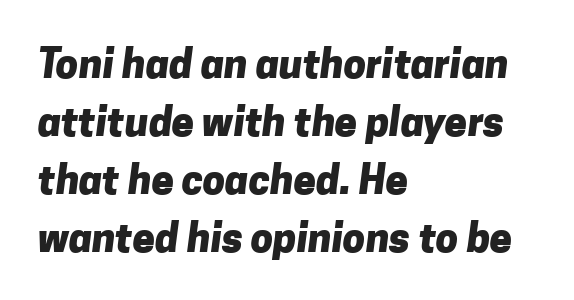
Typeset ragged right — the left edge is the straight one. Is there much room between lines? A standard amount, neither cramped nor airy. Classification — sans serif. Letter spacing: default. The passage shown is typed in a proportional face where columns would drift.
